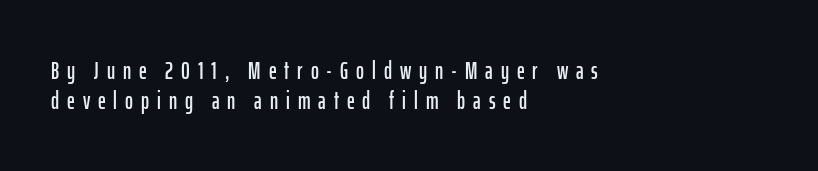
Q: Is the text italic (slanted)? A: No, it is upright.
Q: Is the text underlined? A: No.
Q: How is the paragraph aligned? A: Left-aligned.
Q: Is the spacing between letters normal or unusually wide? A: Unusually wide.
